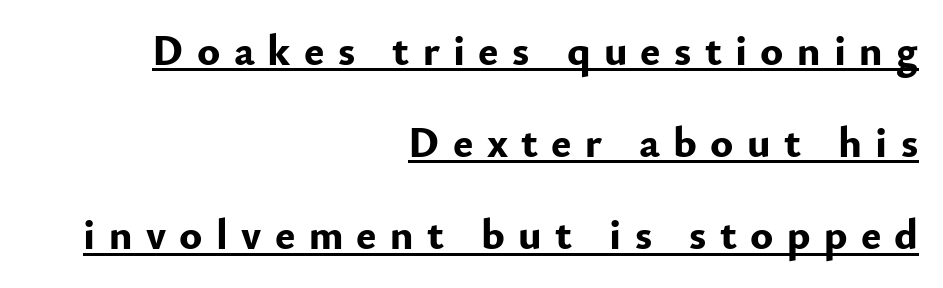
The image shows 43 px bold sans-serif type, upright; set right-aligned, loose line spacing (2.14x), unusually wide letter spacing (+0.31 em), underlined; low stroke contrast and a small x-height.
